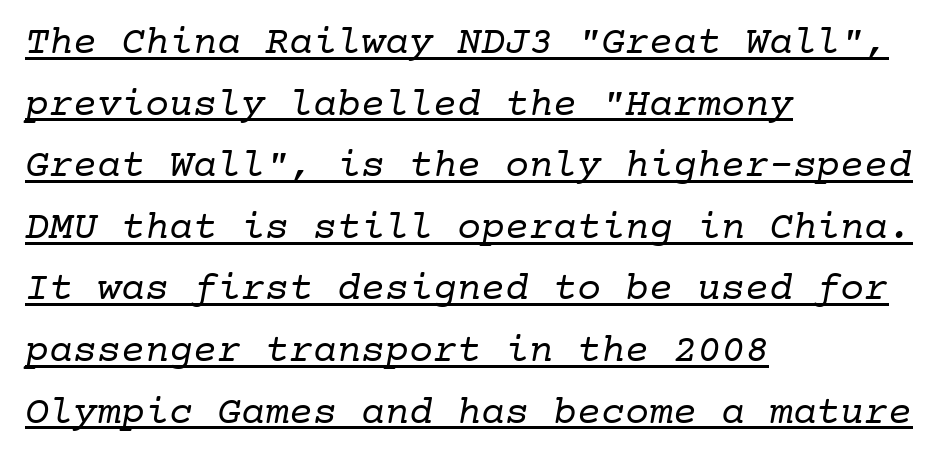
Q: Is the text bold? A: No.
Q: Is the typeface a serif or a sans-serif typeface? A: Serif.
Q: Is the text underlined? A: Yes.
Q: How is the paragraph aligned? A: Left-aligned.
Q: Is the spacing between letters normal or unusually wide? A: Normal.
Q: Is the spacing between lines tight, normal or loose? A: Normal.
Q: Width (condensed, normal, or wide)? A: Normal.
Q: Stroke contrast? A: Low.
Q: x-height? A: Medium.
Q: Monospaced? A: Yes.
